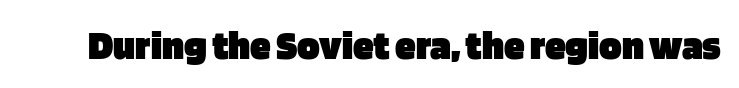
{"serif": "no", "italic": "no", "bold": "yes", "weight": "heavy", "width": "normal", "stroke_contrast": "low", "x_height": "large", "monospaced": "no", "underline": "no", "letter_spacing": "normal", "letter_spacing_em": 0.0, "glyph_px": 42}
